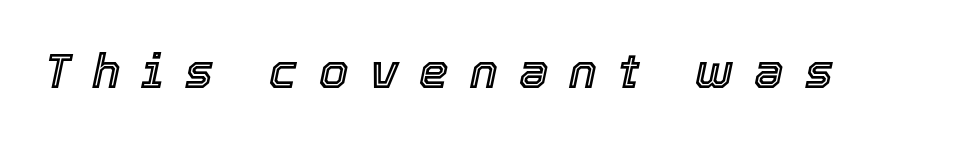
{"italic": "yes", "lean": "right", "slant_degrees": 12, "width": "normal", "x_height": "medium", "monospaced": "no", "underline": "no", "letter_spacing": "wide", "letter_spacing_em": 0.45, "glyph_px": 47}
